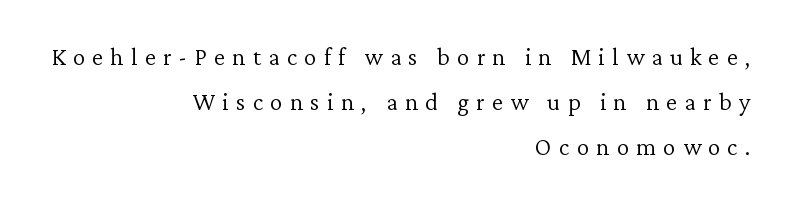
The image shows 25 px text type, upright; set right-aligned, line spacing 1.8x, unusually wide letter spacing (+0.29 em), not underlined.
